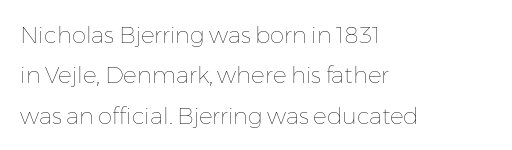
The rendering anchors every line to the left-hand side. Students, note that the glyphs here touch the page at normal intervals. Underline: absent. Do the letters lean? They stand straight.
